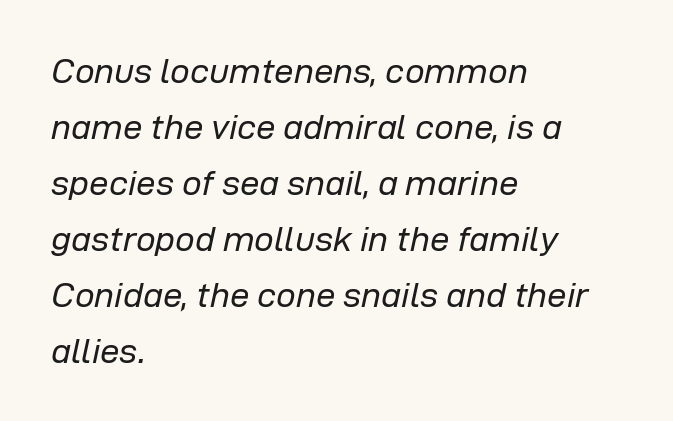
Q: Is the text bold? A: No.
Q: Is the text italic (slanted)? A: Yes, it leans right by about 12 degrees.
Q: Is the text underlined? A: No.
Q: How is the paragraph aligned? A: Left-aligned.
Q: Is the spacing between letters normal or unusually wide? A: Normal.
Q: Is the spacing between lines tight, normal or loose? A: Normal.
Q: Width (condensed, normal, or wide)? A: Normal.
Q: Stroke contrast? A: Low.
Q: x-height? A: Medium.
Q: Monospaced? A: No.
